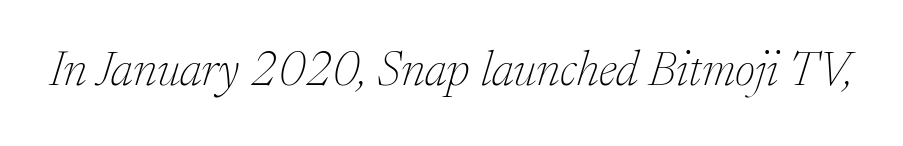
{"serif": "yes", "italic": "yes", "lean": "right", "slant_degrees": 17, "bold": "no", "weight": "thin", "width": "normal", "stroke_contrast": "low", "x_height": "medium", "monospaced": "no", "underline": "no", "letter_spacing": "normal", "letter_spacing_em": 0.0, "glyph_px": 49}
